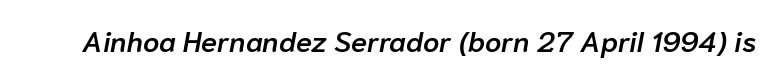
Tracking value appears to be zero — textbook default spacing. The font is running at a semibold setting, under full bold. Letters rest on an invisible, unmarked baseline. Emphasis-style slanted type is in use. A typesetter would call this proportional, since set widths differ per character.
